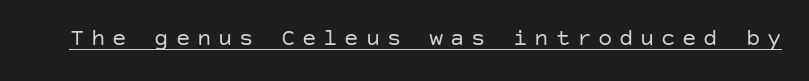
The image shows 24 px text type, upright; set unusually wide letter spacing (+0.28 em), underlined.
